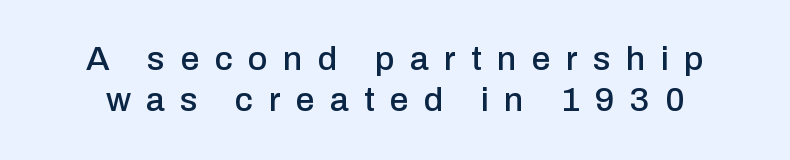
Q: Is the text italic (slanted)? A: No, it is upright.
Q: Is the typeface a serif or a sans-serif typeface? A: Sans-serif.
Q: Is the text underlined? A: No.
Q: Is the spacing between letters normal or unusually wide? A: Unusually wide.
Q: Width (condensed, normal, or wide)? A: Normal.
Q: Stroke contrast? A: Low.
Q: x-height? A: Medium.
Q: Monospaced? A: No.
